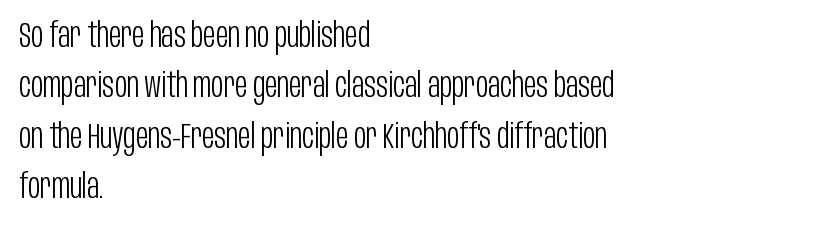
The image shows 34 px light, condensed sans-serif type, upright; set left-aligned, normal line spacing (1.48x), normal letter spacing, not underlined; low stroke contrast and a large x-height.
